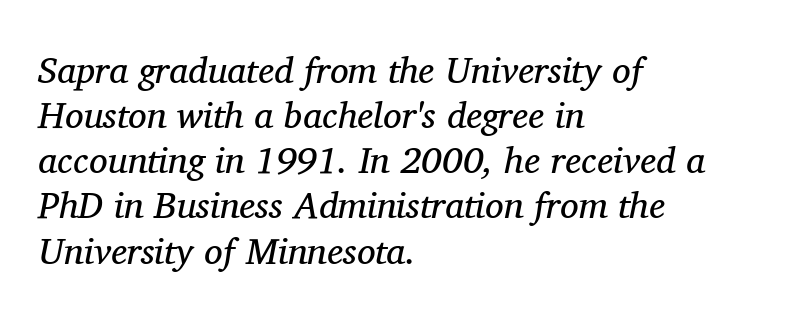
The image shows 37 px regular-weight serif type, italic (leaning right); set left-aligned, line spacing 1.22x, normal letter spacing, not underlined; medium stroke contrast and a medium x-height.
